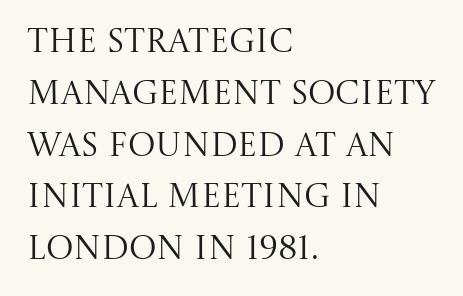
{"serif": "yes", "italic": "no", "bold": "no", "weight": "regular", "width": "normal", "stroke_contrast": "medium", "x_height": "large", "monospaced": "no", "underline": "no", "align": "left", "line_spacing": "normal", "line_spacing_ratio": 1.57, "letter_spacing": "normal", "letter_spacing_em": 0.0, "glyph_px": 33}
